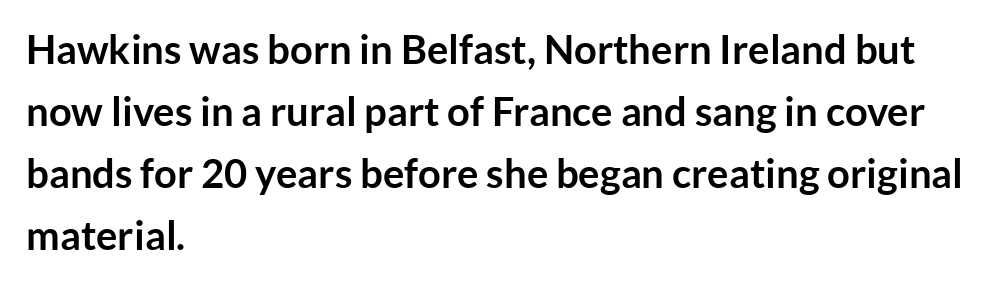
{"serif": "no", "italic": "no", "bold": "yes", "weight": "semibold", "width": "normal", "stroke_contrast": "low", "x_height": "medium", "monospaced": "no", "underline": "no", "align": "left", "line_spacing": "normal", "line_spacing_ratio": 1.55, "letter_spacing": "normal", "letter_spacing_em": 0.0, "glyph_px": 40}
